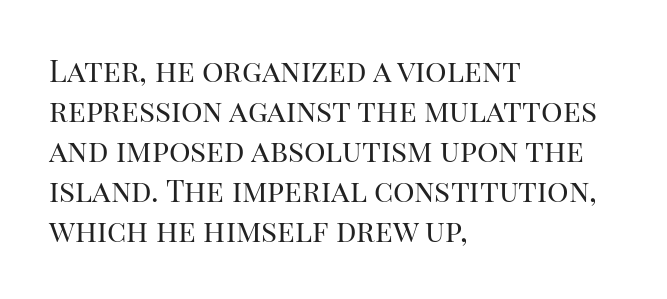
Spacing between characters is what you'd get straight out of the box. Any mark beneath the type? The region is blank. The font is comparable to plain body text, perhaps lighter. This sample keeps an unexceptional amount of space between lines.
